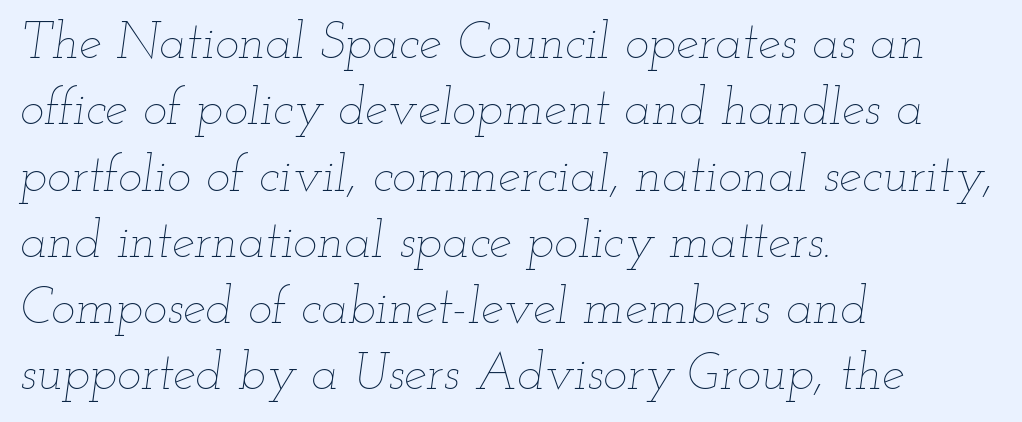
The image shows 51 px thin, wide type, italic (leaning right); set left-aligned, normal line spacing (1.3x), normal letter spacing, not underlined; low stroke contrast and a small x-height.
